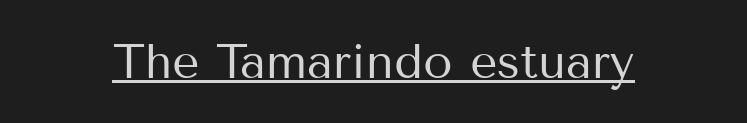
Q: Is the text bold? A: No.
Q: Is the text italic (slanted)? A: No, it is upright.
Q: Is the typeface a serif or a sans-serif typeface? A: Sans-serif.
Q: Is the text underlined? A: Yes.
Q: Is the spacing between letters normal or unusually wide? A: Normal.
Q: Width (condensed, normal, or wide)? A: Normal.
Q: Stroke contrast? A: Medium.
Q: x-height? A: Medium.
Q: Monospaced? A: No.
